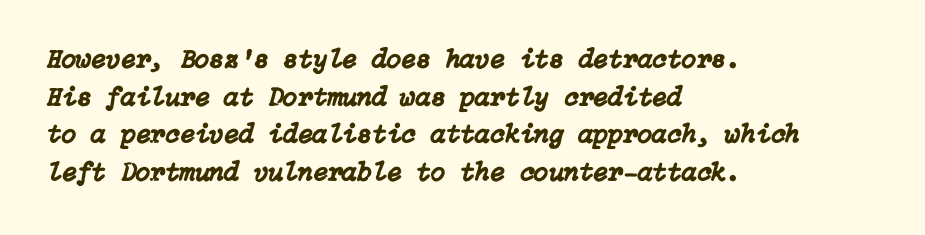
The image shows 27 px text type, italic (leaning right); set left-aligned, normal line spacing (1.39x), normal letter spacing, not underlined.
